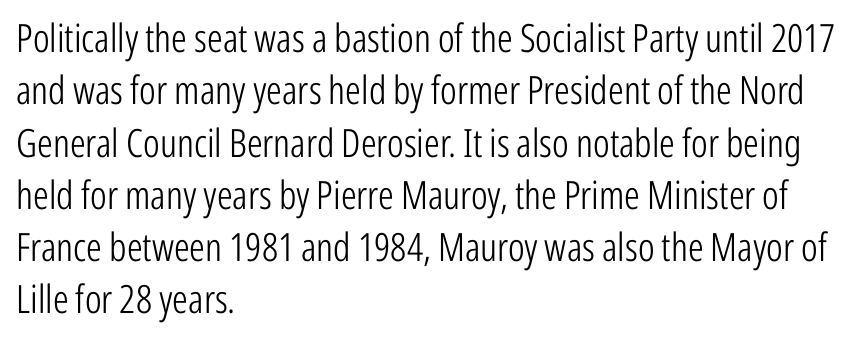
{"serif": "no", "italic": "no", "bold": "no", "weight": "light", "width": "condensed", "stroke_contrast": "low", "x_height": "medium", "monospaced": "no", "underline": "no", "align": "left", "line_spacing": "normal", "line_spacing_ratio": 1.34, "letter_spacing": "normal", "letter_spacing_em": 0.0, "glyph_px": 39}
